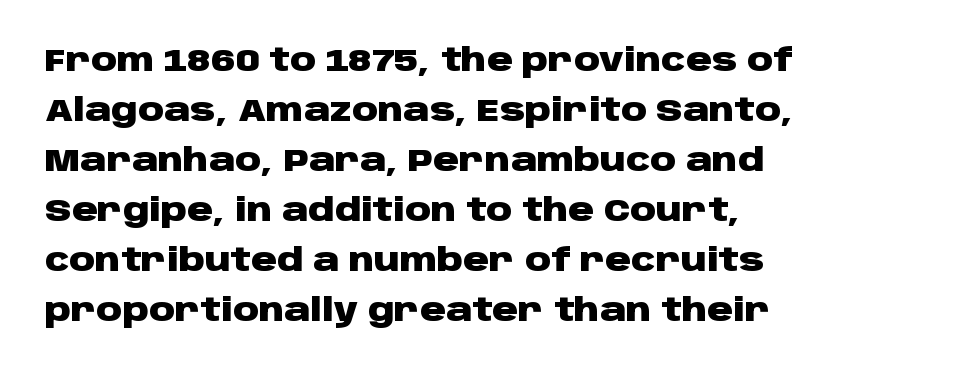
The image shows 32 px heavy, wide sans-serif type, upright; set left-aligned, normal line spacing (1.56x), normal letter spacing, not underlined; low stroke contrast and a large x-height.
